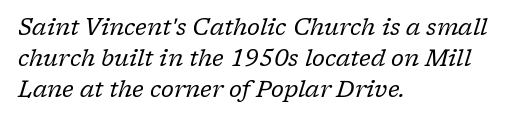
Q: Is the text bold? A: No.
Q: Is the text italic (slanted)? A: Yes, it leans right by about 17 degrees.
Q: Is the text underlined? A: No.
Q: How is the paragraph aligned? A: Left-aligned.
Q: Is the spacing between letters normal or unusually wide? A: Normal.
Q: Is the spacing between lines tight, normal or loose? A: Normal.
